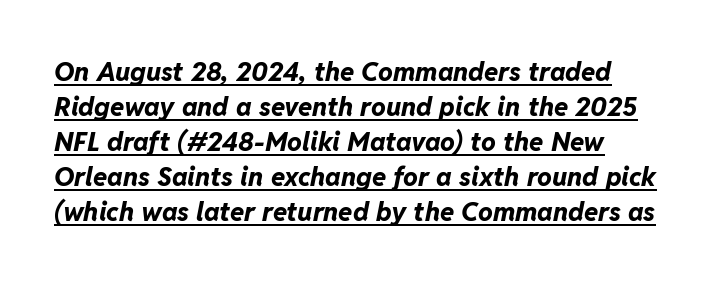
{"italic": "yes", "lean": "right", "slant_degrees": 11, "bold": "yes", "underline": "yes", "line_spacing": "normal", "line_spacing_ratio": 1.35, "letter_spacing": "normal", "letter_spacing_em": 0.0, "glyph_px": 26}
